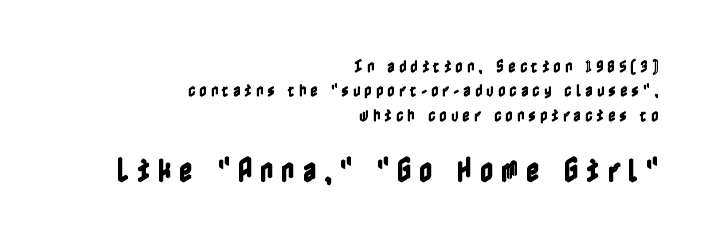
{"italic": "no", "underline": "no", "align": "right", "line_spacing_ratio": 1.74, "letter_spacing": "wide", "letter_spacing_em": 0.3, "larger_block": "second", "size_ratio": 1.86, "glyph_px": 26}
